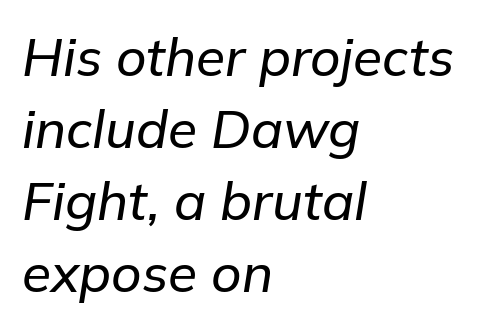
Q: Is the text italic (slanted)? A: Yes, it leans right by about 9 degrees.
Q: Is the text underlined? A: No.
Q: How is the paragraph aligned? A: Left-aligned.
Q: Is the spacing between letters normal or unusually wide? A: Normal.
Q: Is the spacing between lines tight, normal or loose? A: Normal.
Q: Width (condensed, normal, or wide)? A: Normal.
Q: Stroke contrast? A: Low.
Q: x-height? A: Medium.
Q: Monospaced? A: No.
